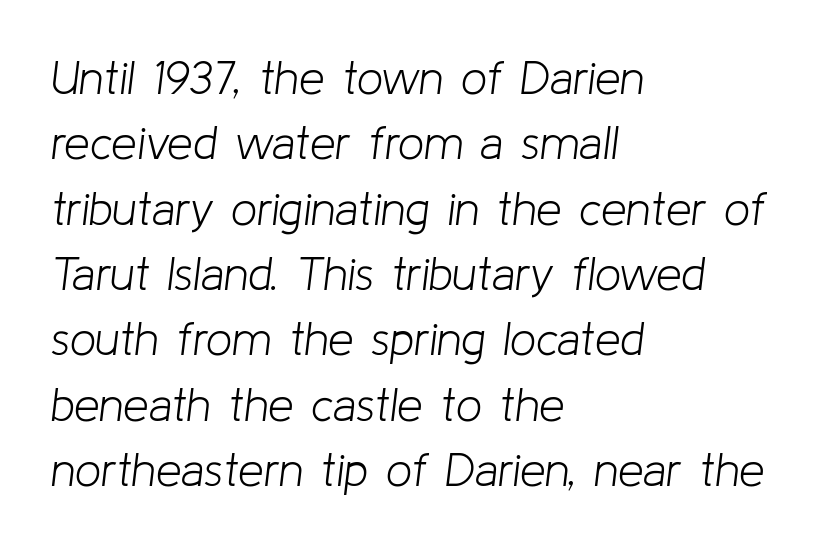
Designer's note — italics engaged. Stems and bowls with no extra thickness — not bold. Baseline-to-baseline distance is the conventional proportion of letter height. This sample uses plain, unmodified letter spacing.
